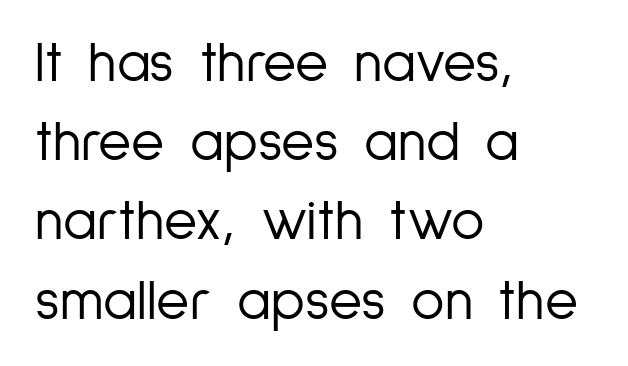
{"serif": "no", "italic": "no", "bold": "no", "weight": "light", "width": "condensed", "stroke_contrast": "low", "x_height": "medium", "monospaced": "no", "underline": "no", "align": "left", "line_spacing": "normal", "line_spacing_ratio": 1.39, "letter_spacing": "normal", "letter_spacing_em": 0.0, "glyph_px": 57}
